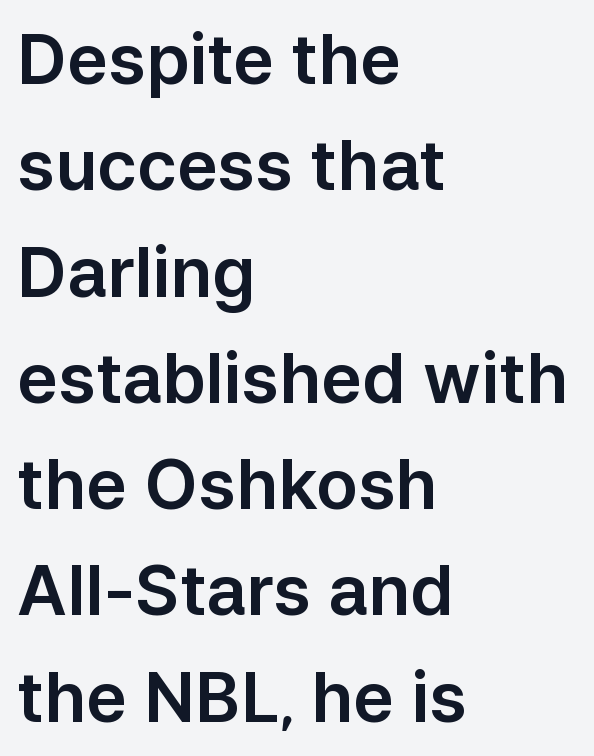
Each row of text sits above clean, open space. Leading matches the norm, producing a regular column. The rendering uses natural spacing where letterforms have individual widths. The rag falls on the right side of this text block. The type family on display is of the sans-serif kind.
